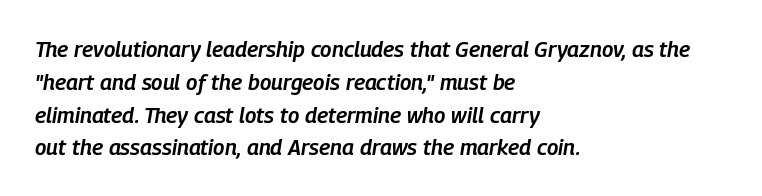
The image shows 22 px text type, italic (leaning right); set left-aligned, normal line spacing (1.49x), normal letter spacing, not underlined.
